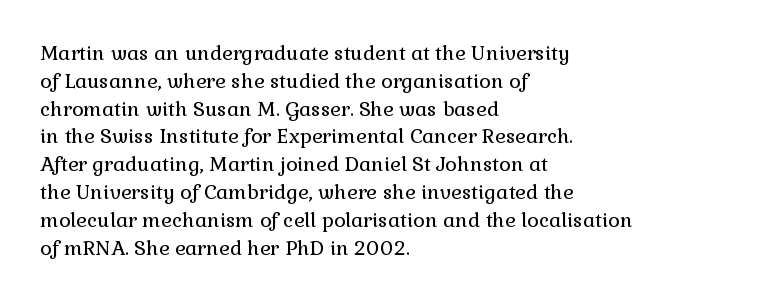
The image shows 20 px text type, upright; set left-aligned, normal line spacing (1.39x), normal letter spacing, not underlined.
